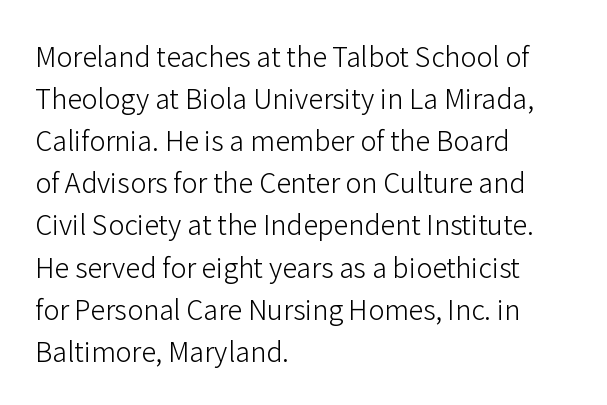
Each new line begins a customary step beneath the previous one. The passage shown is not underscored anywhere. Weight: not bold — regular or lighter. Nope, not italic — everything's standing straight. A classic flush-left, rag-right setting is used for this passage.
